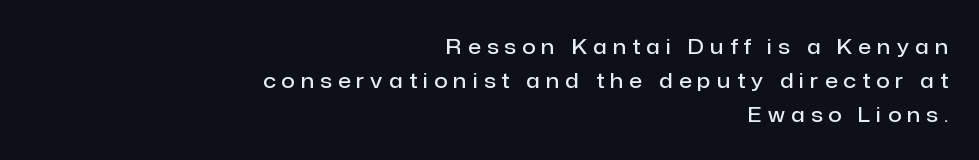
Q: Is the text bold? A: Semi-bold.
Q: Is the text italic (slanted)? A: No, it is upright.
Q: Is the text underlined? A: No.
Q: How is the paragraph aligned? A: Right-aligned.
Q: Is the spacing between letters normal or unusually wide? A: Unusually wide.
Q: Is the spacing between lines tight, normal or loose? A: Normal.
